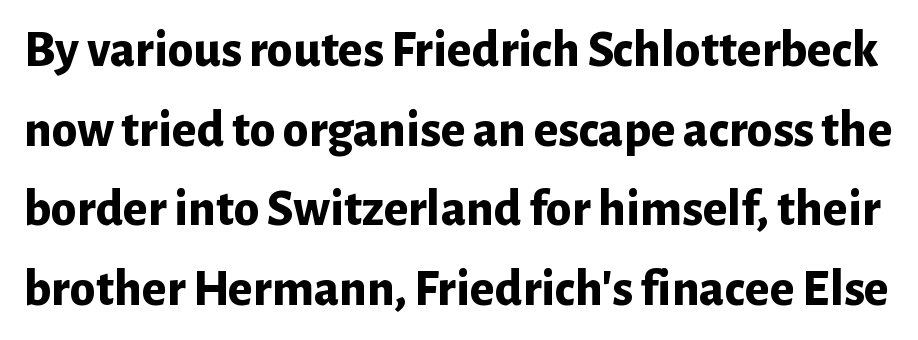
Inter-character spacing is left at the font's built-in metrics. How heavy is the stroke? Heavy — this is a bold. Think of a printed novel: that variable character pitch is what you see here. Posture: vertical. These lines sit exactly where default settings would place them. A typesetter would label this face a sans.
